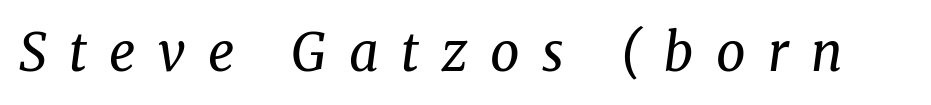
{"serif": "yes", "italic": "yes", "lean": "right", "slant_degrees": 8, "bold": "no", "weight": "regular", "width": "normal", "stroke_contrast": "medium", "x_height": "medium", "monospaced": "no", "underline": "no", "letter_spacing": "wide", "letter_spacing_em": 0.43, "glyph_px": 52}
